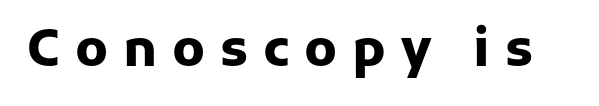
Q: Is the text bold? A: Yes.
Q: Is the text italic (slanted)? A: No, it is upright.
Q: Is the typeface a serif or a sans-serif typeface? A: Sans-serif.
Q: Is the text underlined? A: No.
Q: Is the spacing between letters normal or unusually wide? A: Unusually wide.
Q: Width (condensed, normal, or wide)? A: Normal.
Q: Stroke contrast? A: Low.
Q: x-height? A: Medium.
Q: Monospaced? A: No.
